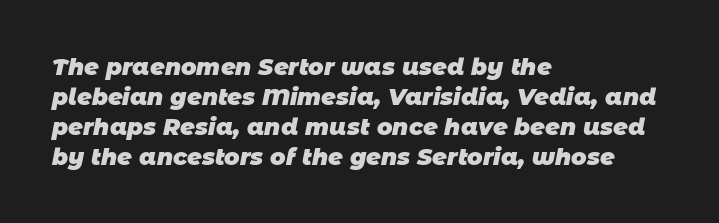
Q: Is the text bold? A: Yes.
Q: Is the text underlined? A: No.
Q: How is the paragraph aligned? A: Left-aligned.
Q: Is the spacing between letters normal or unusually wide? A: Normal.
Q: Is the spacing between lines tight, normal or loose? A: Normal.
